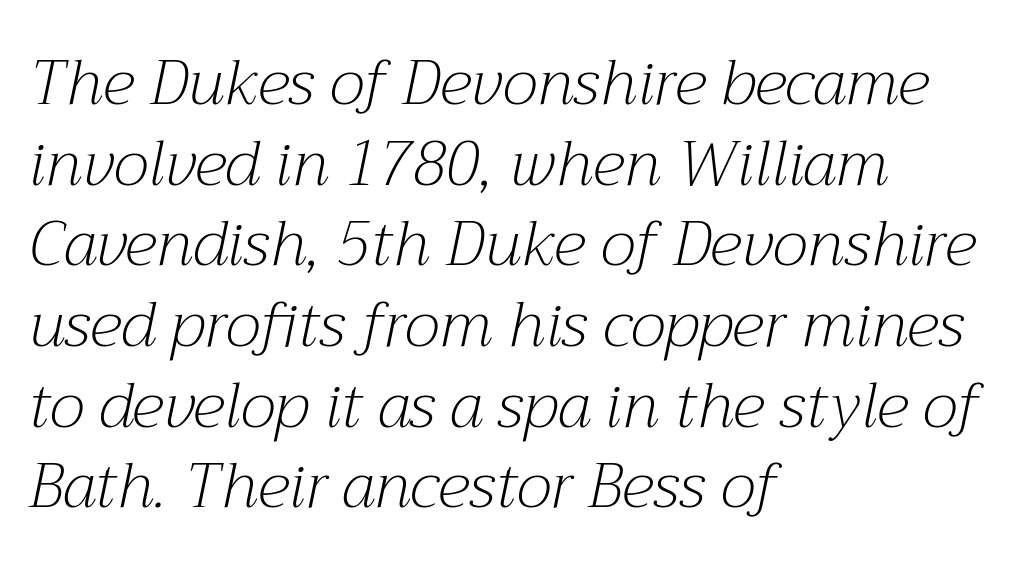
{"serif": "yes", "italic": "yes", "lean": "right", "slant_degrees": 12, "bold": "no", "weight": "light", "width": "normal", "stroke_contrast": "medium", "x_height": "medium", "monospaced": "no", "underline": "no", "align": "left", "line_spacing": "normal", "line_spacing_ratio": 1.28, "letter_spacing": "normal", "letter_spacing_em": 0.0, "glyph_px": 63}
